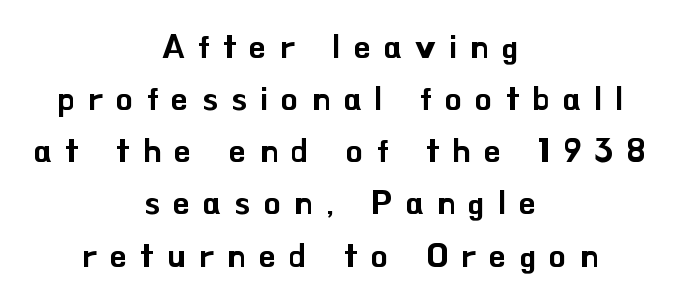
{"serif": "no", "italic": "no", "width": "normal", "stroke_contrast": "low", "x_height": "small", "monospaced": "no", "underline": "no", "align": "center", "line_spacing": "normal", "line_spacing_ratio": 1.58, "letter_spacing": "wide", "letter_spacing_em": 0.41, "glyph_px": 33}
